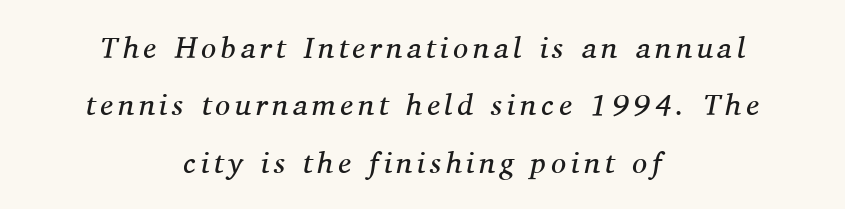
{"serif": "yes", "italic": "yes", "lean": "right", "slant_degrees": 11, "bold": "no", "weight": "regular", "width": "normal", "stroke_contrast": "medium", "x_height": "medium", "monospaced": "no", "underline": "no", "align": "center", "line_spacing": "loose", "line_spacing_ratio": 1.91, "glyph_px": 30}
